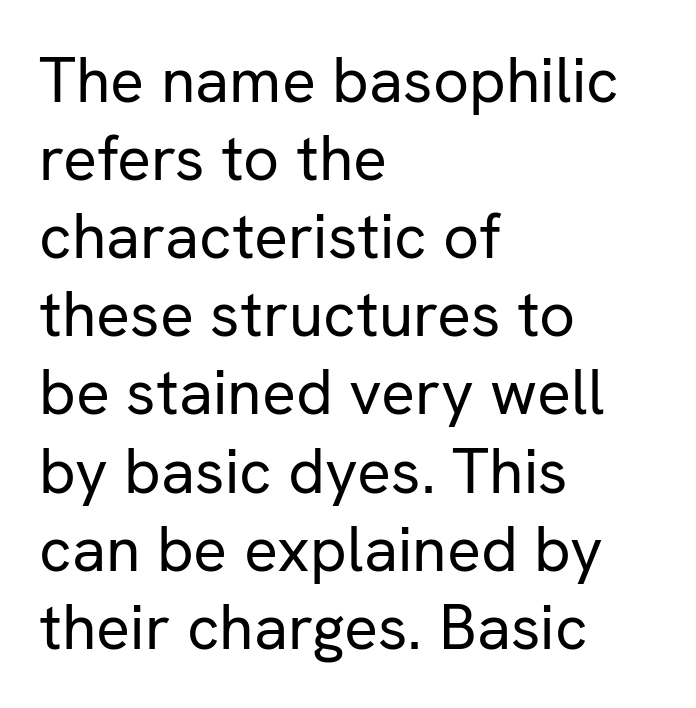
Q: Is the text bold? A: No.
Q: Is the text italic (slanted)? A: No, it is upright.
Q: Is the typeface a serif or a sans-serif typeface? A: Sans-serif.
Q: Is the text underlined? A: No.
Q: How is the paragraph aligned? A: Left-aligned.
Q: Is the spacing between letters normal or unusually wide? A: Normal.
Q: Width (condensed, normal, or wide)? A: Normal.
Q: Stroke contrast? A: Low.
Q: x-height? A: Medium.
Q: Monospaced? A: No.
